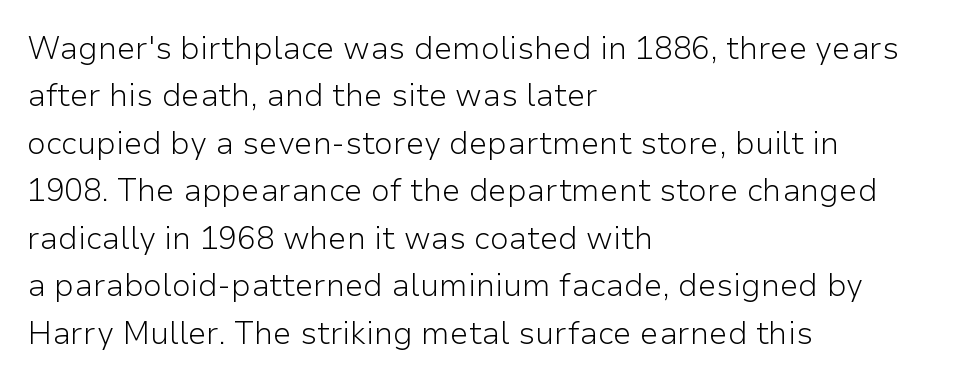
Q: Is the text bold? A: No.
Q: Is the text italic (slanted)? A: No, it is upright.
Q: Is the typeface a serif or a sans-serif typeface? A: Sans-serif.
Q: Is the text underlined? A: No.
Q: How is the paragraph aligned? A: Left-aligned.
Q: Is the spacing between letters normal or unusually wide? A: Normal.
Q: Is the spacing between lines tight, normal or loose? A: Normal.
Q: Width (condensed, normal, or wide)? A: Normal.
Q: Stroke contrast? A: Low.
Q: x-height? A: Medium.
Q: Monospaced? A: No.
